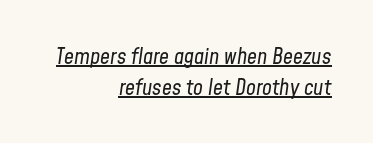
This rendering leaves character spacing at its baseline value. The typeface has the unassuming heft of standard copy or less. Horizontal alignment here is rightward, an uncommon choice for prose. The whole block is typeset with a tilt. Compared with typical paragraphs, the rows here are spaced about the same. The sample's only ornament is a line tracing under the words.
